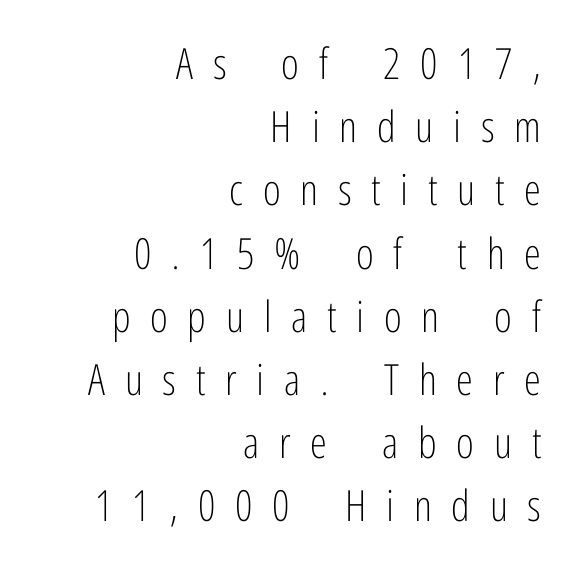
The image shows 43 px light, condensed sans-serif type, upright; set right-aligned, normal line spacing (1.47x), unusually wide letter spacing (+0.46 em), not underlined; low stroke contrast and a medium x-height.
